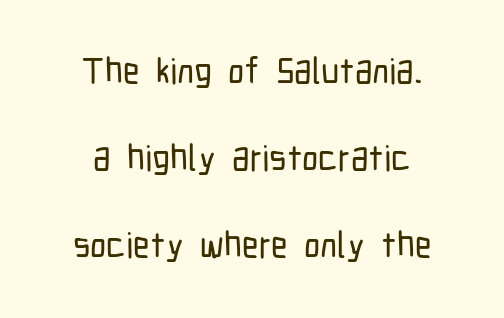
The baseline area is clear. The face used here is a sans, in the tradition of grotesques and geometrics. A typesetter would call this leading open, well beyond the default. This sample has the flowing, uneven cadence of proportional lettering. Designer's note — italics off, roman on.
